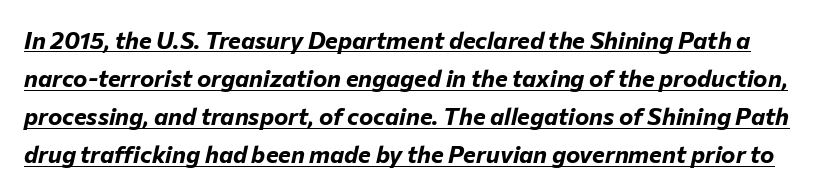
{"italic": "yes", "lean": "right", "slant_degrees": 12, "bold": "yes", "underline": "yes", "line_spacing": "normal", "line_spacing_ratio": 1.59, "letter_spacing": "normal", "letter_spacing_em": 0.0, "glyph_px": 24}
